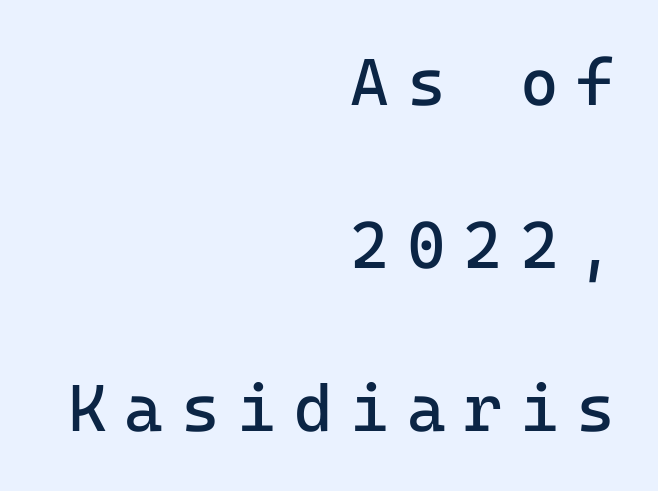
{"serif": "no", "italic": "no", "bold": "no", "weight": "regular", "width": "normal", "stroke_contrast": "low", "x_height": "medium", "monospaced": "yes", "underline": "no", "align": "right", "line_spacing": "loose", "line_spacing_ratio": 2.47, "letter_spacing": "wide", "letter_spacing_em": 0.27, "glyph_px": 66}
